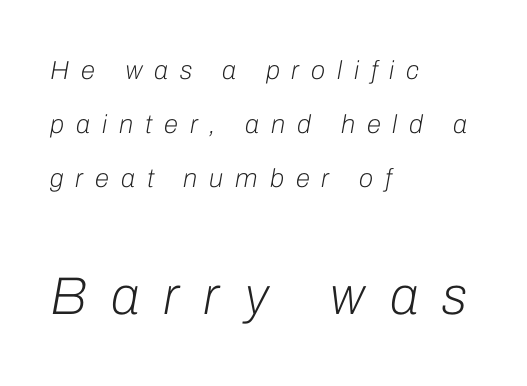
Q: Is the text bold? A: No.
Q: Is the text italic (slanted)? A: Yes, it leans right by about 10 degrees.
Q: Is the text underlined? A: No.
Q: How is the paragraph aligned? A: Left-aligned.
Q: Is the spacing between letters normal or unusually wide? A: Unusually wide.
Q: Is the spacing between lines tight, normal or loose? A: Loose.
Q: Which block of text is set in a larger size, the first (top) or the second (bottom)? A: The second (bottom) one.
Q: Width (condensed, normal, or wide)? A: Normal.
Q: Stroke contrast? A: Low.
Q: x-height? A: Medium.
Q: Monospaced? A: No.
